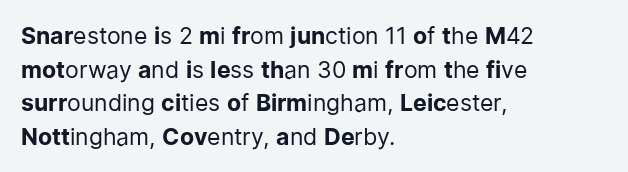
{"italic": "no", "bold": "no", "underline": "no", "align": "left", "line_spacing": "normal", "line_spacing_ratio": 1.46, "letter_spacing": "normal", "letter_spacing_em": 0.0, "glyph_px": 23}
